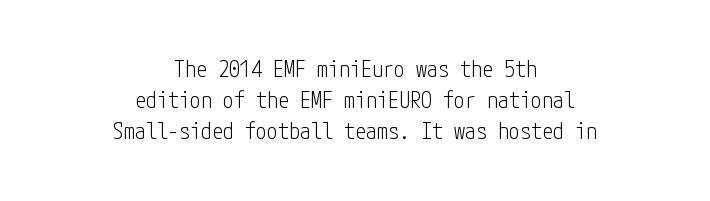
{"italic": "no", "bold": "no", "underline": "no", "align": "center", "line_spacing": "normal", "line_spacing_ratio": 1.41, "letter_spacing": "normal", "letter_spacing_em": 0.0, "glyph_px": 22}
